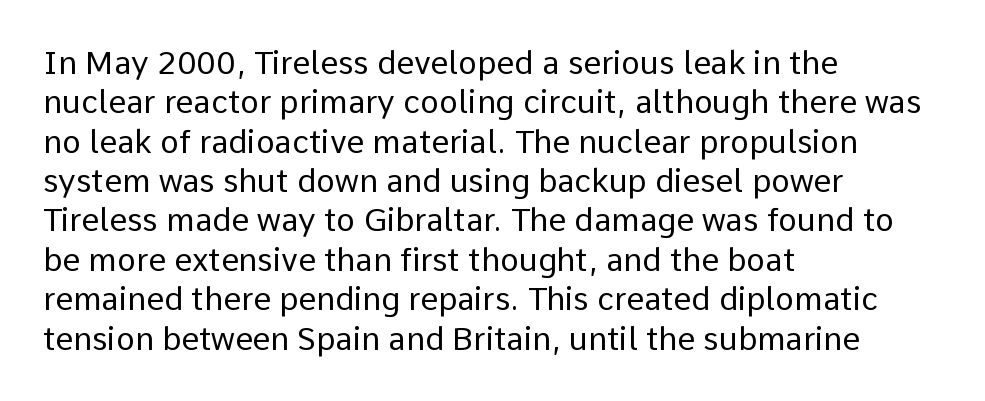
{"serif": "no", "italic": "no", "bold": "no", "weight": "regular", "width": "normal", "stroke_contrast": "low", "x_height": "medium", "monospaced": "no", "underline": "no", "align": "left", "line_spacing_ratio": 1.23, "letter_spacing": "normal", "letter_spacing_em": 0.0, "glyph_px": 32}
